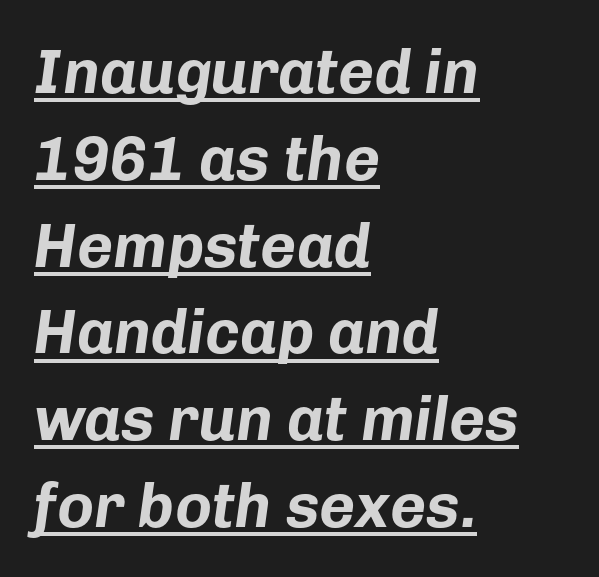
{"italic": "yes", "lean": "right", "slant_degrees": 8, "bold": "yes", "weight": "bold", "width": "normal", "stroke_contrast": "low", "x_height": "medium", "monospaced": "no", "underline": "yes", "align": "left", "line_spacing": "normal", "line_spacing_ratio": 1.4, "letter_spacing": "normal", "letter_spacing_em": 0.0, "glyph_px": 62}
